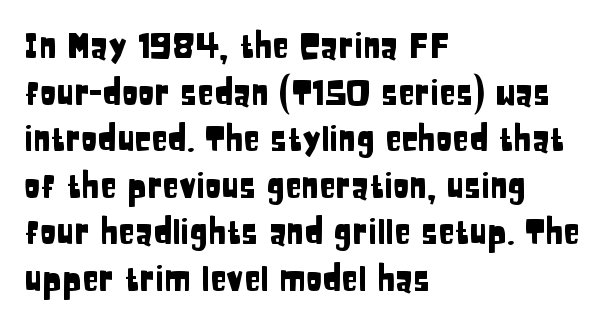
The image shows 34 px condensed sans-serif type, upright; set left-aligned, normal line spacing (1.37x), normal letter spacing, not underlined; low stroke contrast and a large x-height.
